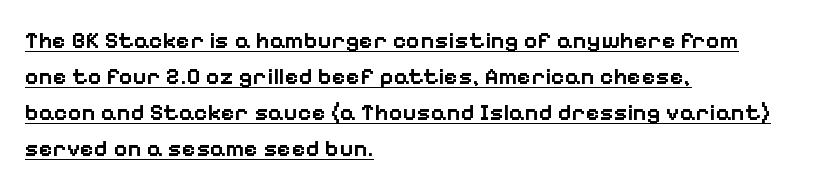
Quick note: interline space is typical. Notice how the passage keeps a crisp vertical edge on the left only. The tracking reads as untouched default to a designer's eye. Notice how a bar underscores the lettering throughout. Moderately thickened strokes mark this as semibold type. Style check: upright.
